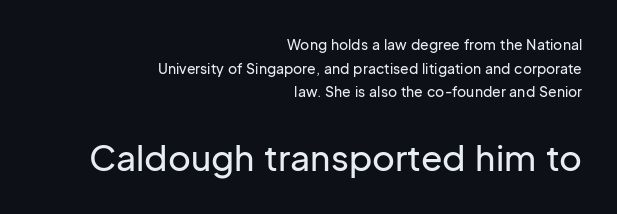
{"serif": "no", "italic": "no", "width": "normal", "stroke_contrast": "low", "x_height": "medium", "monospaced": "no", "underline": "no", "align": "right", "line_spacing": "normal", "line_spacing_ratio": 1.68, "letter_spacing": "normal", "letter_spacing_em": 0.0, "larger_block": "second", "size_ratio": 2.5, "glyph_px": 35}
